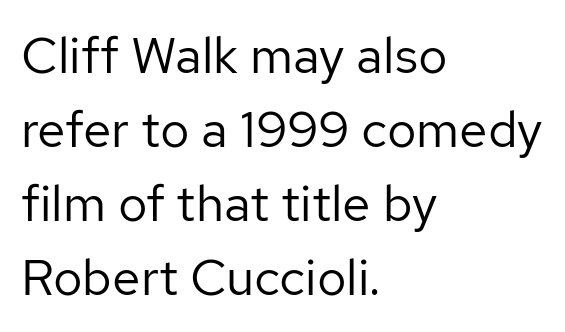
Q: Is the text bold? A: No.
Q: Is the text italic (slanted)? A: No, it is upright.
Q: Is the typeface a serif or a sans-serif typeface? A: Sans-serif.
Q: Is the text underlined? A: No.
Q: How is the paragraph aligned? A: Left-aligned.
Q: Is the spacing between letters normal or unusually wide? A: Normal.
Q: Is the spacing between lines tight, normal or loose? A: Normal.
Q: Width (condensed, normal, or wide)? A: Normal.
Q: Stroke contrast? A: Low.
Q: x-height? A: Medium.
Q: Monospaced? A: No.
